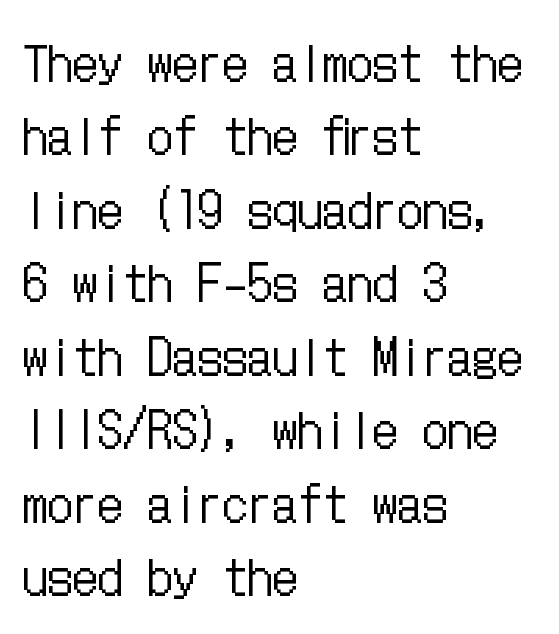
Italic? Not at all — the glyphs are vertical. Anything drawn beneath the words? Only blank space. How are the letters spaced? Ordinarily, with no added tracking. Casual observation: everything's shoved over to the left.
